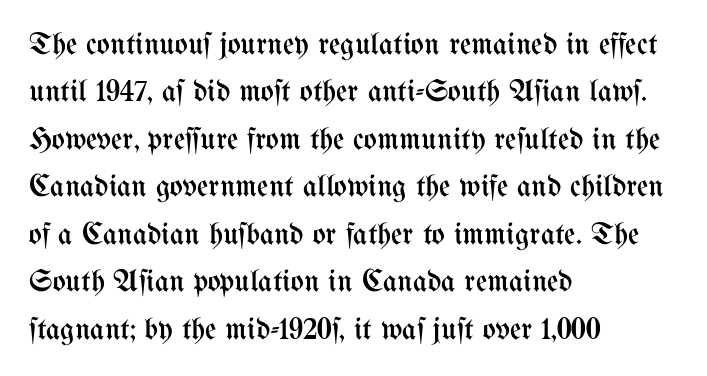
Honestly, the row spacing looks completely unremarkable. Heft: none added — not bold. The lettering holds an erect, upright posture throughout. Anything drawn beneath the words? Only blank space. This sample has the flowing, uneven cadence of proportional lettering.
